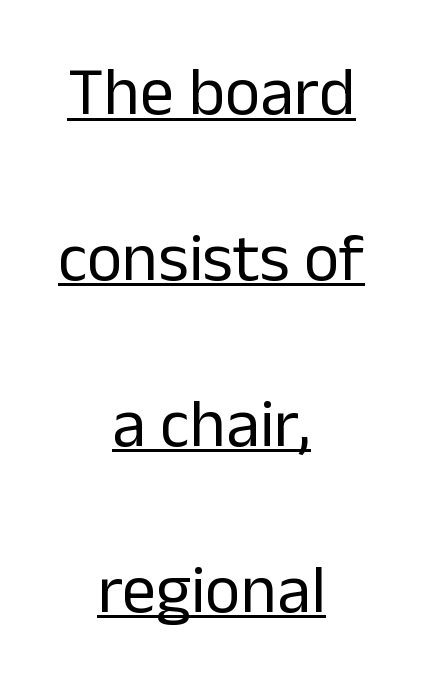
Stroke mass is kept to a normal reading level or below. Caption: multi-line text, centered on the measure. Vertical strokes here are truly vertical. Widely set lines give the paragraph a tall, airy silhouette.
